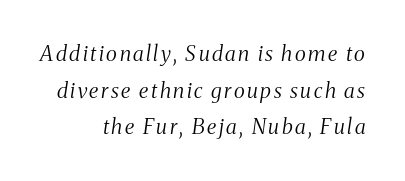
{"italic": "yes", "lean": "right", "slant_degrees": 8, "bold": "no", "underline": "no", "align": "right", "line_spacing_ratio": 1.74, "glyph_px": 21}
